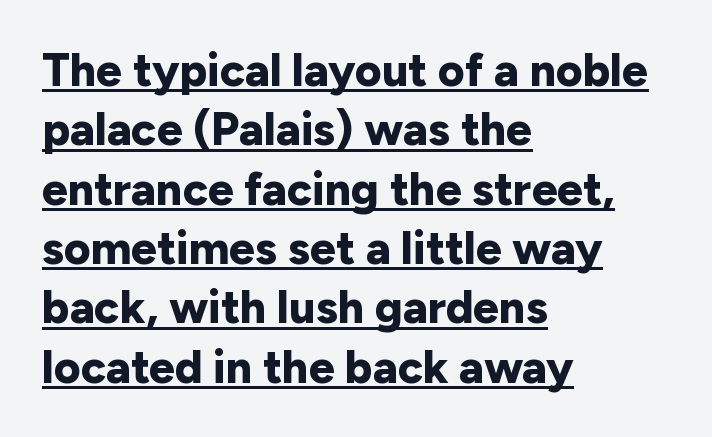
{"serif": "no", "italic": "no", "bold": "yes", "weight": "bold", "width": "normal", "stroke_contrast": "low", "x_height": "medium", "monospaced": "no", "underline": "yes", "align": "left", "line_spacing": "normal", "line_spacing_ratio": 1.29, "letter_spacing": "normal", "letter_spacing_em": 0.0, "glyph_px": 46}
